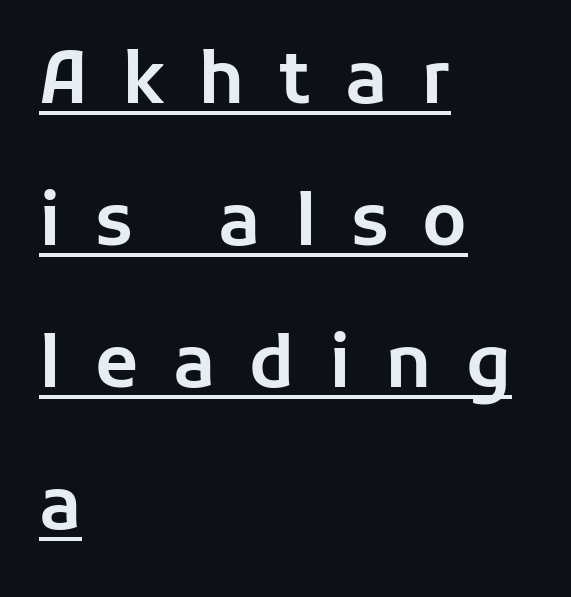
Q: Is the text italic (slanted)? A: No, it is upright.
Q: Is the typeface a serif or a sans-serif typeface? A: Sans-serif.
Q: Is the text underlined? A: Yes.
Q: How is the paragraph aligned? A: Left-aligned.
Q: Is the spacing between letters normal or unusually wide? A: Unusually wide.
Q: Is the spacing between lines tight, normal or loose? A: Loose.
Q: Width (condensed, normal, or wide)? A: Normal.
Q: Stroke contrast? A: Low.
Q: x-height? A: Medium.
Q: Monospaced? A: No.
